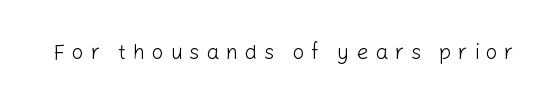
Q: Is the text bold? A: No.
Q: Is the text italic (slanted)? A: No, it is upright.
Q: Is the text underlined? A: No.
Q: Is the spacing between letters normal or unusually wide? A: Unusually wide.
